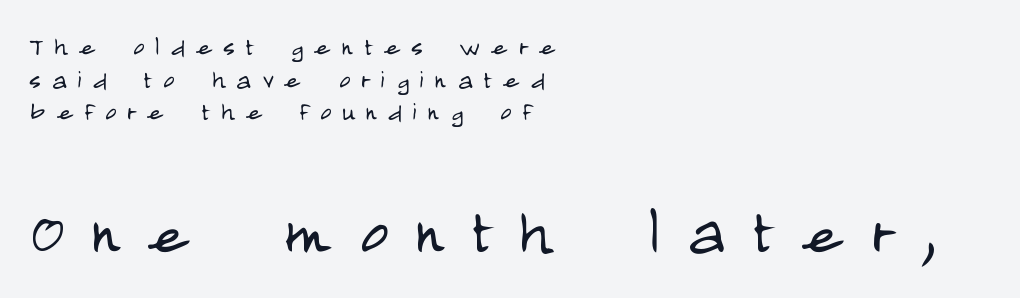
Q: Is the text bold? A: No.
Q: Is the text italic (slanted)? A: No, it is upright.
Q: Is the typeface a serif or a sans-serif typeface? A: Sans-serif.
Q: Is the text underlined? A: No.
Q: How is the paragraph aligned? A: Left-aligned.
Q: Is the spacing between letters normal or unusually wide? A: Unusually wide.
Q: Is the spacing between lines tight, normal or loose? A: Tight.
Q: Which block of text is set in a larger size, the first (top) or the second (bottom)? A: The second (bottom) one.
Q: Width (condensed, normal, or wide)? A: Condensed.
Q: Stroke contrast? A: Low.
Q: x-height? A: Large.
Q: Monospaced? A: No.
